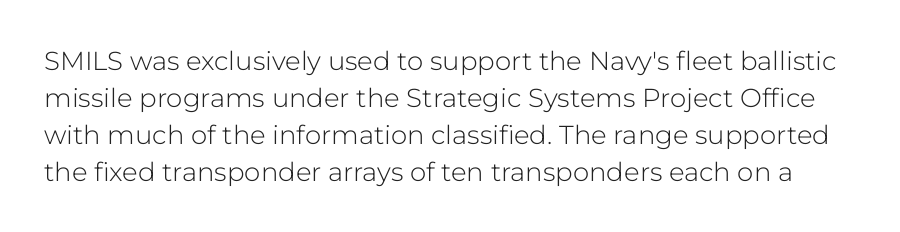
The image shows 26 px text type, upright; set normal line spacing (1.42x), normal letter spacing, not underlined.
